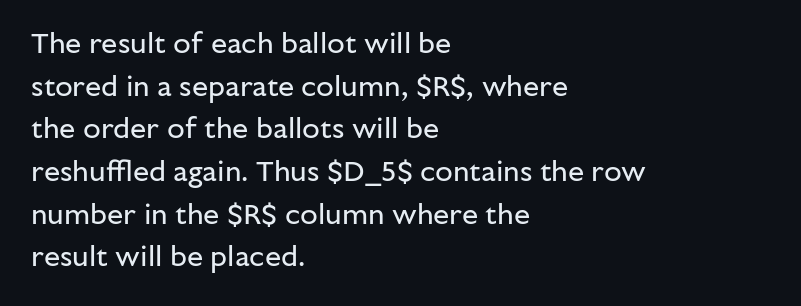
The specimen omits any rule beneath the text block's lines. This is sans-serif lettering, the kind often seen on screens and signage. Horizontally, the lines are justified to the leading edge only. Evenly set lines give the paragraph a standard silhouette. The specimen reads as upright at a glance. Stroke mass is kept to a normal reading level or below.
